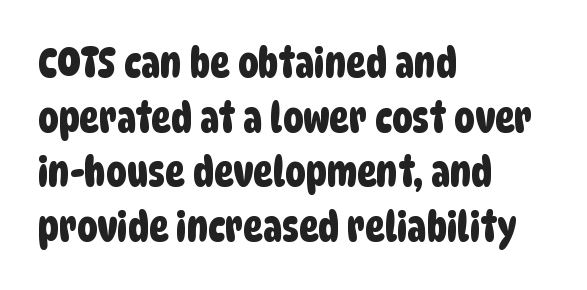
{"serif": "no", "width": "condensed", "stroke_contrast": "low", "x_height": "large", "monospaced": "no", "underline": "no", "align": "left", "line_spacing": "normal", "line_spacing_ratio": 1.33, "letter_spacing": "normal", "letter_spacing_em": 0.0, "glyph_px": 41}
